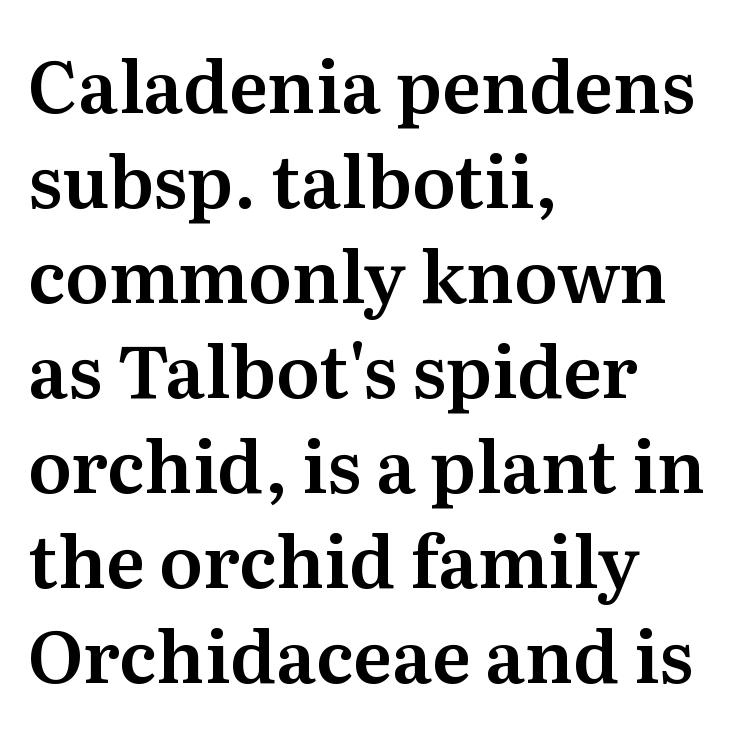
Q: Is the text italic (slanted)? A: No, it is upright.
Q: Is the typeface a serif or a sans-serif typeface? A: Serif.
Q: Is the text underlined? A: No.
Q: How is the paragraph aligned? A: Left-aligned.
Q: Is the spacing between letters normal or unusually wide? A: Normal.
Q: Is the spacing between lines tight, normal or loose? A: Normal.
Q: Width (condensed, normal, or wide)? A: Normal.
Q: Stroke contrast? A: Medium.
Q: x-height? A: Medium.
Q: Monospaced? A: No.
